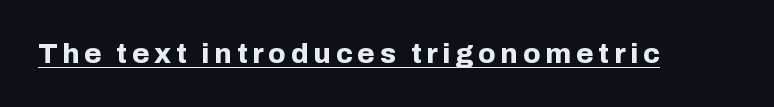
Q: Is the text bold? A: Yes.
Q: Is the text italic (slanted)? A: No, it is upright.
Q: Is the typeface a serif or a sans-serif typeface? A: Sans-serif.
Q: Is the text underlined? A: Yes.
Q: Width (condensed, normal, or wide)? A: Normal.
Q: Stroke contrast? A: Low.
Q: x-height? A: Medium.
Q: Monospaced? A: No.
